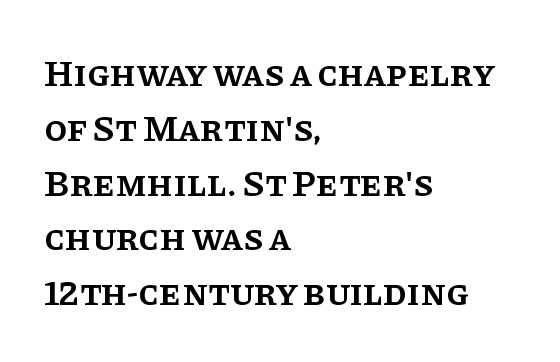
Does the lettering tilt? It doesn't — this is upright. One-word summary of the alignment: left. Students, note that the glyphs here touch the page at normal intervals. A bare baseline throughout the passage.
